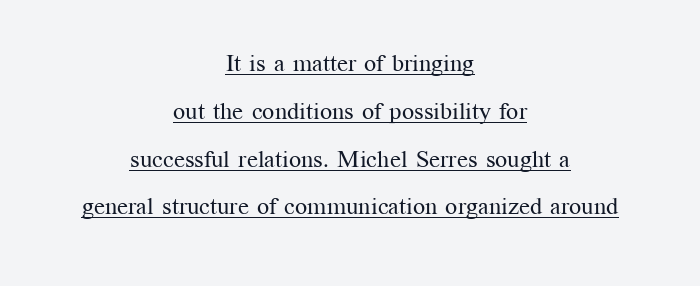
{"italic": "no", "bold": "no", "underline": "yes", "align": "center", "line_spacing": "loose", "line_spacing_ratio": 1.99, "letter_spacing": "normal", "letter_spacing_em": 0.0, "glyph_px": 24}
